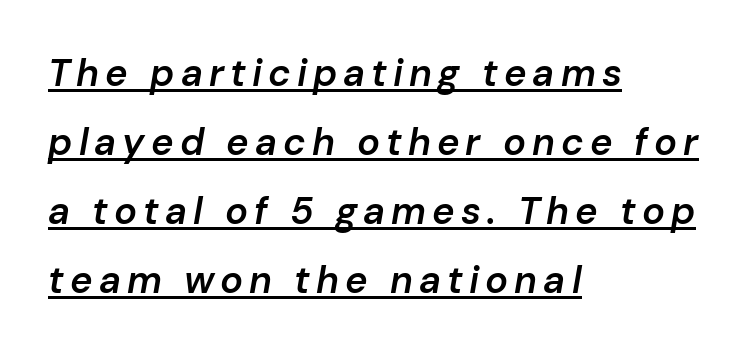
Q: Is the text bold? A: Semi-bold.
Q: Is the text italic (slanted)? A: Yes, it leans right by about 10 degrees.
Q: Is the text underlined? A: Yes.
Q: How is the paragraph aligned? A: Left-aligned.
Q: Width (condensed, normal, or wide)? A: Normal.
Q: Stroke contrast? A: Low.
Q: x-height? A: Medium.
Q: Monospaced? A: No.
